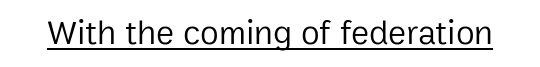
{"serif": "no", "italic": "no", "bold": "no", "weight": "regular", "width": "normal", "stroke_contrast": "low", "x_height": "medium", "monospaced": "no", "underline": "yes", "letter_spacing": "normal", "letter_spacing_em": 0.0, "glyph_px": 34}
